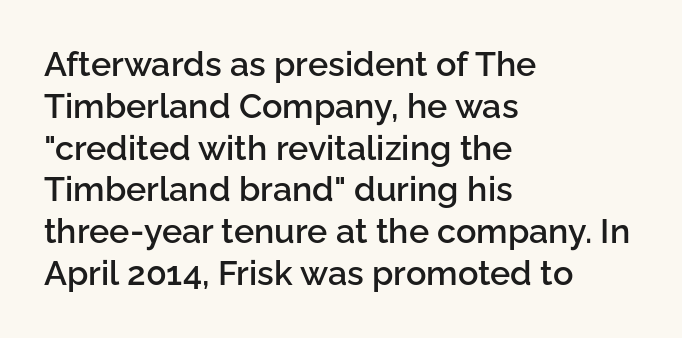
The image shows 34 px semibold sans-serif type, upright; set left-aligned, line spacing 1.23x, normal letter spacing, not underlined; low stroke contrast and a medium x-height.
